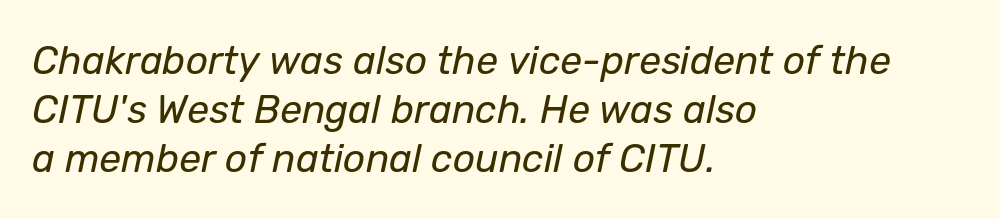
The image shows 39 px regular-weight type, italic (leaning right); set left-aligned, normal line spacing (1.26x), normal letter spacing, not underlined; low stroke contrast and a medium x-height.
